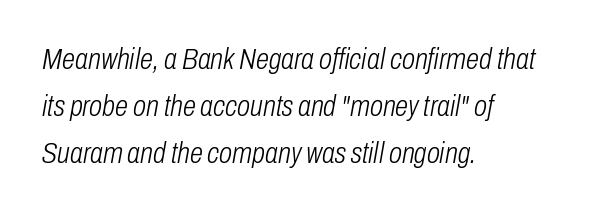
Q: Is the text bold? A: No.
Q: Is the text italic (slanted)? A: Yes, it leans right by about 10 degrees.
Q: Is the text underlined? A: No.
Q: How is the paragraph aligned? A: Left-aligned.
Q: Is the spacing between letters normal or unusually wide? A: Normal.
Q: Is the spacing between lines tight, normal or loose? A: Normal.
Q: Width (condensed, normal, or wide)? A: Condensed.
Q: Stroke contrast? A: Low.
Q: x-height? A: Medium.
Q: Monospaced? A: No.
